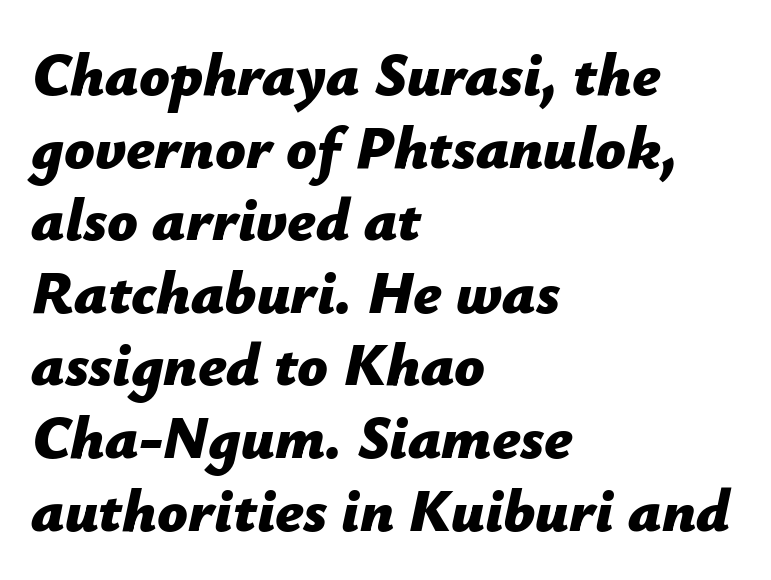
The passage shown is not underscored anywhere. The lines are quadded left. A typesetter would call this zero additional tracking. The glyphs have the mass of a bold cut. The letters are slanted; this is an italic face.
